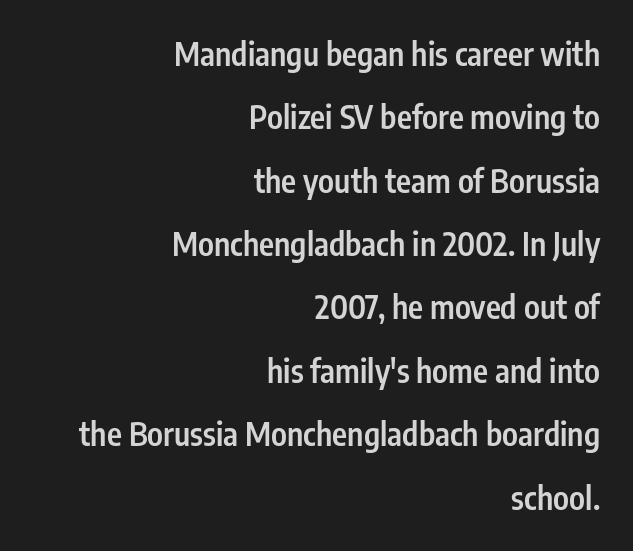
The image shows 32 px semibold, condensed sans-serif type, upright; set right-aligned, loose line spacing (1.98x), normal letter spacing, not underlined; low stroke contrast and a medium x-height.
